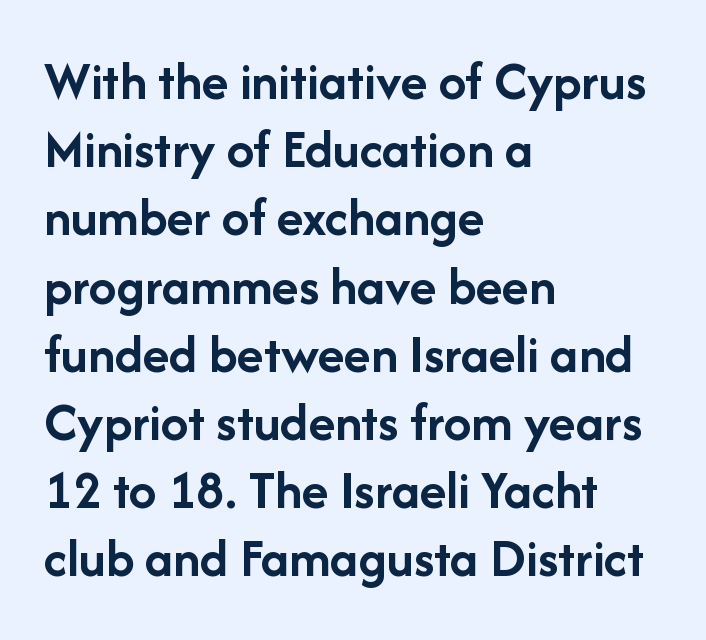
The image shows 55 px semibold sans-serif type, upright; set left-aligned, line spacing 1.24x, normal letter spacing, not underlined; low stroke contrast and a medium x-height.
